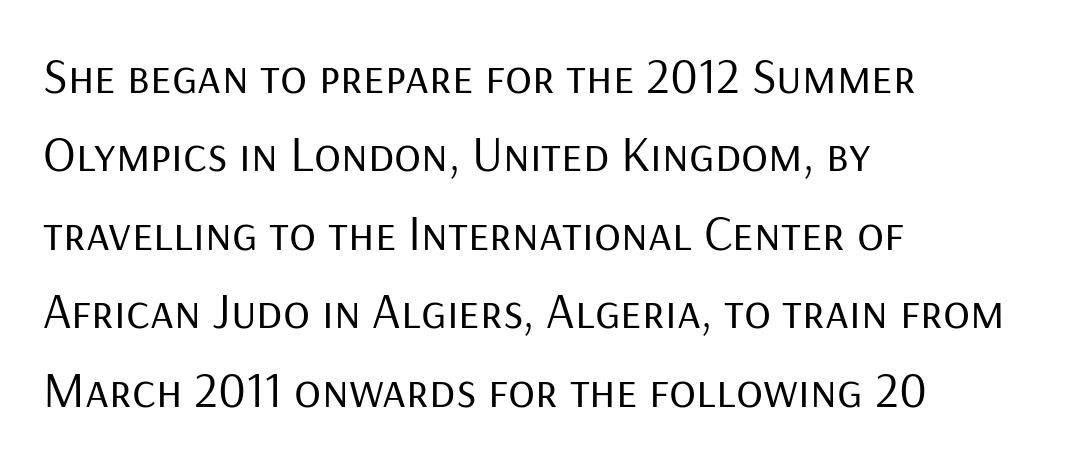
Letterform terminals end flat and unadorned throughout the passage. Left-aligned paragraph, ragged on the right. Quick note: not italic, upright. Words appear dense and cohesive because spacing is normal. The rows are spaced the way most documents space them. You could not count columns in this text — the font is proportionally spaced.
